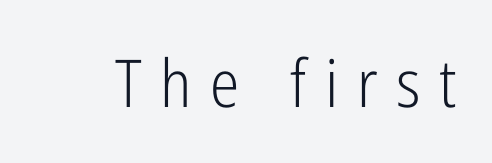
{"serif": "no", "italic": "no", "bold": "no", "weight": "light", "width": "condensed", "stroke_contrast": "low", "x_height": "medium", "monospaced": "no", "underline": "no", "letter_spacing": "wide", "letter_spacing_em": 0.28, "glyph_px": 66}
